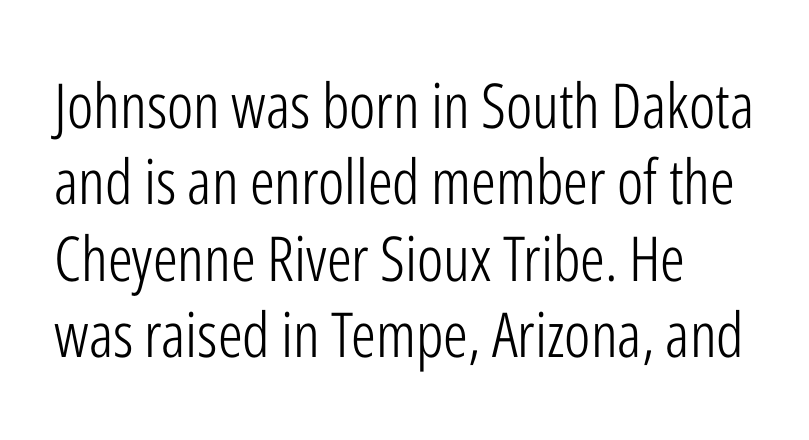
What stands out about the letter spacing? Nothing — it is the standard amount. No chunkiness to these letters — they're not bold. Tall strokes in this sample are plumb rather than angled. Typographically, this falls in the sans-serif category. The passage shown is typed in a proportional face where columns would drift. Descenders are the only things crossing below the line.
